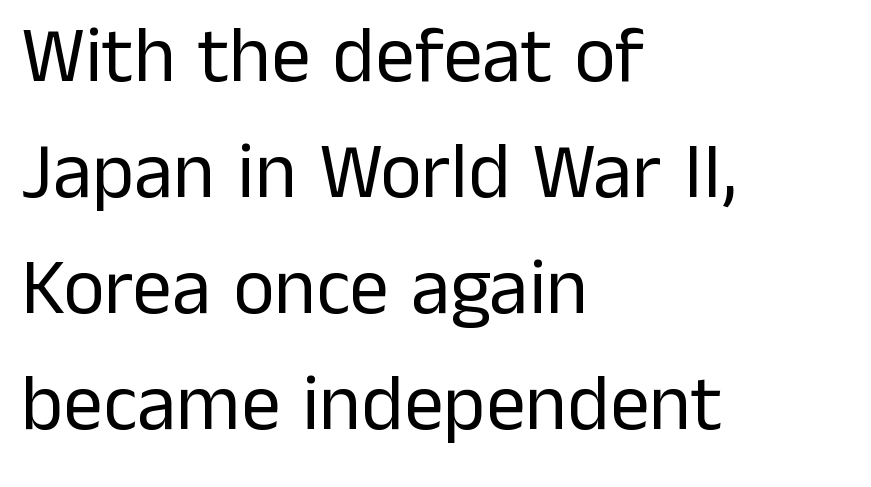
Q: Is the text bold? A: No.
Q: Is the text italic (slanted)? A: No, it is upright.
Q: Is the typeface a serif or a sans-serif typeface? A: Sans-serif.
Q: Is the text underlined? A: No.
Q: How is the paragraph aligned? A: Left-aligned.
Q: Is the spacing between letters normal or unusually wide? A: Normal.
Q: Is the spacing between lines tight, normal or loose? A: Normal.
Q: Width (condensed, normal, or wide)? A: Normal.
Q: Stroke contrast? A: Low.
Q: x-height? A: Medium.
Q: Monospaced? A: No.
